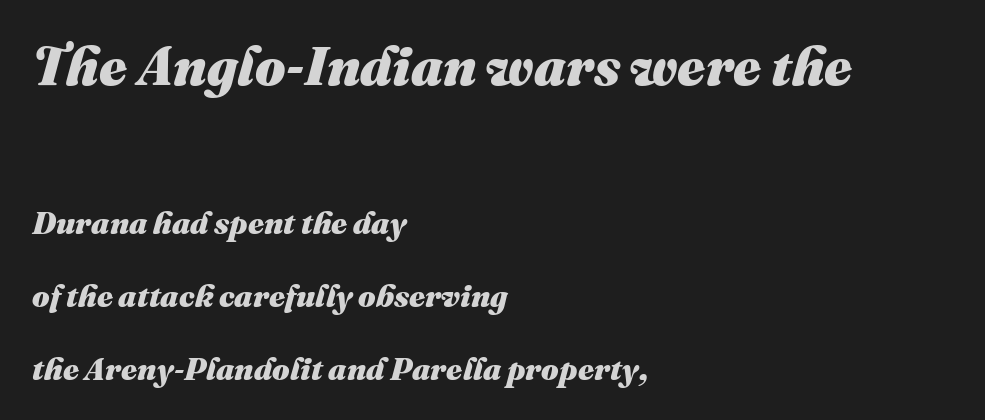
The image shows 54 px heavy type, italic (leaning right); set left-aligned, loose line spacing (2.36x), normal letter spacing, not underlined; the first (top) block is 1.74x larger; medium stroke contrast and a medium x-height.
